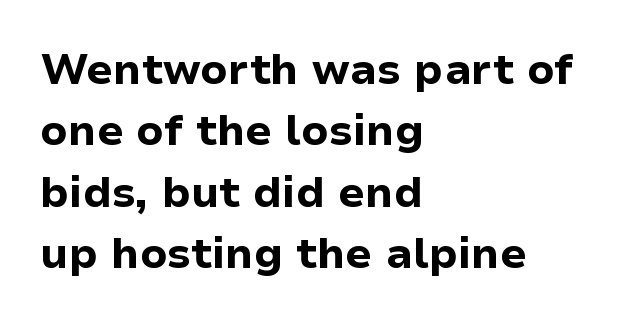
Q: Is the text bold? A: Yes.
Q: Is the text italic (slanted)? A: No, it is upright.
Q: Is the typeface a serif or a sans-serif typeface? A: Sans-serif.
Q: Is the text underlined? A: No.
Q: How is the paragraph aligned? A: Left-aligned.
Q: Is the spacing between letters normal or unusually wide? A: Normal.
Q: Is the spacing between lines tight, normal or loose? A: Normal.
Q: Width (condensed, normal, or wide)? A: Normal.
Q: Stroke contrast? A: Low.
Q: x-height? A: Medium.
Q: Monospaced? A: No.
